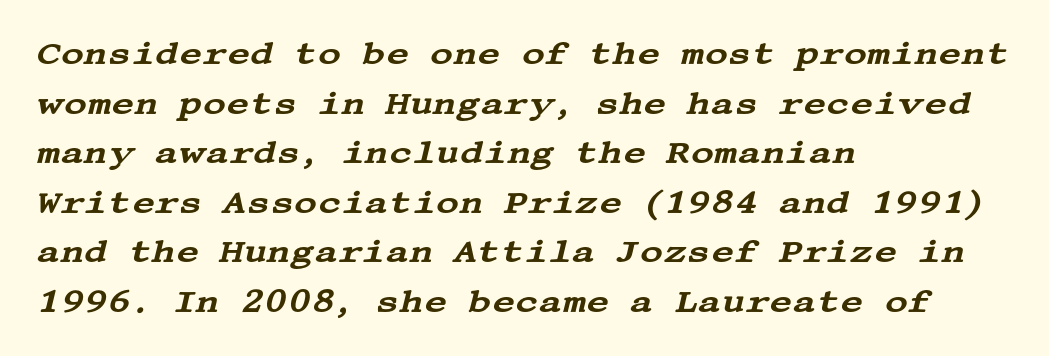
Q: Is the text italic (slanted)? A: Yes, it leans right by about 13 degrees.
Q: Is the typeface a serif or a sans-serif typeface? A: Serif.
Q: Is the text underlined? A: No.
Q: How is the paragraph aligned? A: Left-aligned.
Q: Is the spacing between letters normal or unusually wide? A: Normal.
Q: Is the spacing between lines tight, normal or loose? A: Normal.
Q: Width (condensed, normal, or wide)? A: Wide.
Q: Stroke contrast? A: Medium.
Q: x-height? A: Large.
